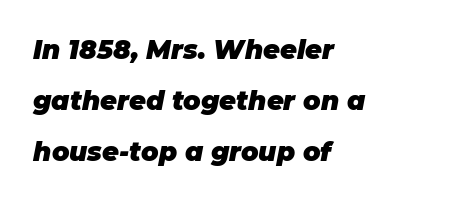
The letters are bold, with thick, heavy strokes. Notice how the stems are inclined rather than vertical — that's the hallmark of italics. The type is set solid horizontally, with unmodified tracking. The lines in this sample share a left origin and differ only in where they stop. Vertical spacing — loose. Just letters on the line, the space beneath them empty.
